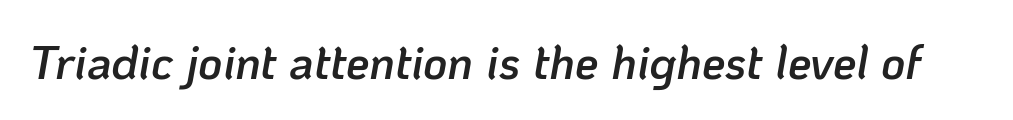
Clear beneath every line of the passage. Its strokes are somewhat broadened, the hallmark of semibold type. Posture: slanted. The horizontal fit of the characters is conventional and even. Each letter keeps its own natural width here, so spacing adapts to shape.
